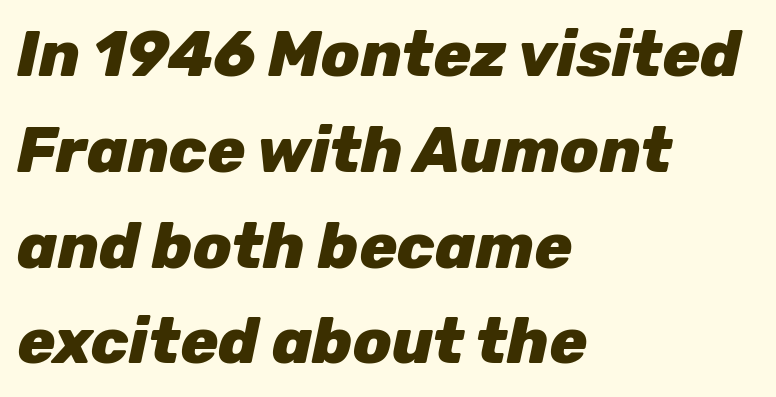
{"italic": "yes", "lean": "right", "slant_degrees": 12, "bold": "yes", "weight": "heavy", "width": "normal", "stroke_contrast": "low", "x_height": "medium", "monospaced": "no", "underline": "no", "align": "left", "line_spacing": "normal", "line_spacing_ratio": 1.52, "letter_spacing": "normal", "letter_spacing_em": 0.0, "glyph_px": 63}
